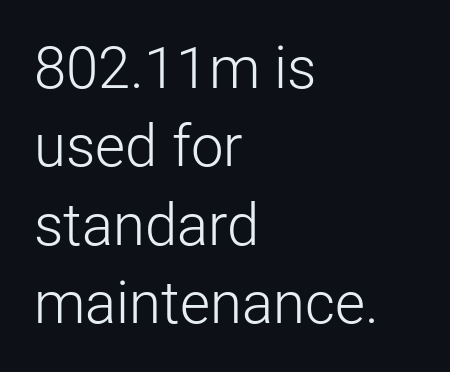
{"serif": "no", "italic": "no", "bold": "no", "weight": "light", "width": "normal", "stroke_contrast": "low", "x_height": "medium", "monospaced": "no", "underline": "no", "align": "left", "line_spacing": "normal", "line_spacing_ratio": 1.35, "letter_spacing": "normal", "letter_spacing_em": 0.0, "glyph_px": 58}
